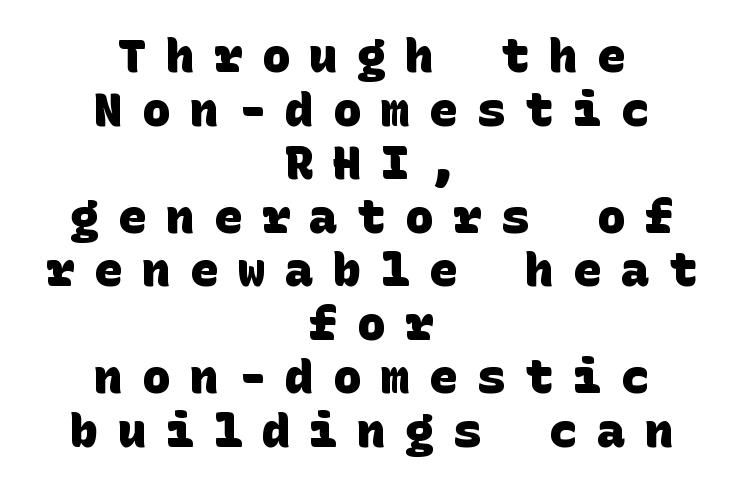
Q: Is the text bold? A: Yes.
Q: Is the typeface a serif or a sans-serif typeface? A: Sans-serif.
Q: Is the text underlined? A: No.
Q: How is the paragraph aligned? A: Centered.
Q: Is the spacing between letters normal or unusually wide? A: Unusually wide.
Q: Is the spacing between lines tight, normal or loose? A: Tight.
Q: Width (condensed, normal, or wide)? A: Normal.
Q: Stroke contrast? A: Low.
Q: x-height? A: Large.
